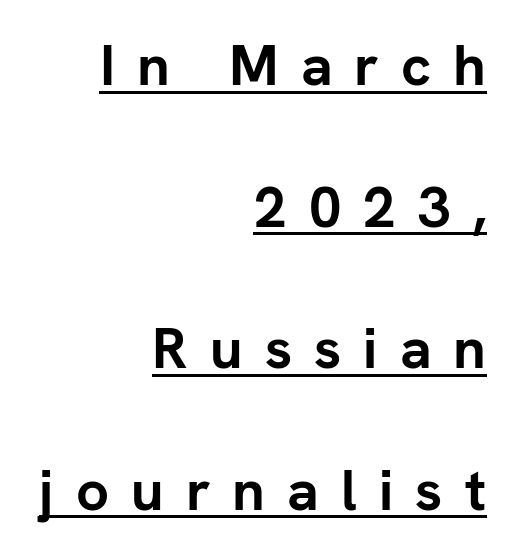
{"serif": "no", "italic": "no", "bold": "yes", "weight": "semibold", "width": "normal", "stroke_contrast": "low", "x_height": "medium", "monospaced": "no", "underline": "yes", "align": "right", "line_spacing": "loose", "line_spacing_ratio": 2.44, "letter_spacing": "wide", "letter_spacing_em": 0.38, "glyph_px": 58}
